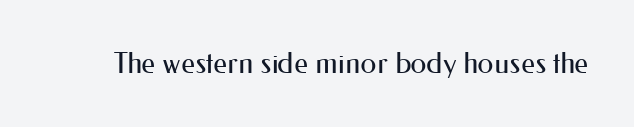
Q: Is the text bold? A: No.
Q: Is the text italic (slanted)? A: No, it is upright.
Q: Is the typeface a serif or a sans-serif typeface? A: Sans-serif.
Q: Is the text underlined? A: No.
Q: Is the spacing between letters normal or unusually wide? A: Normal.
Q: Width (condensed, normal, or wide)? A: Normal.
Q: Stroke contrast? A: Medium.
Q: x-height? A: Small.
Q: Monospaced? A: No.
